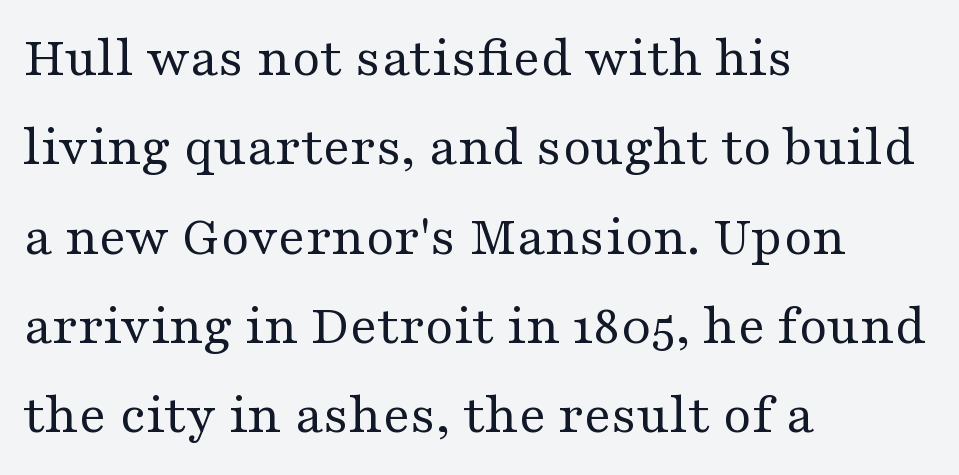
The vertical gap from one line to the next is medium. Think of a printed novel: that variable character pitch is what you see here. This sample uses plain, unmodified letter spacing. Is there any slant? The stems are plumb.
